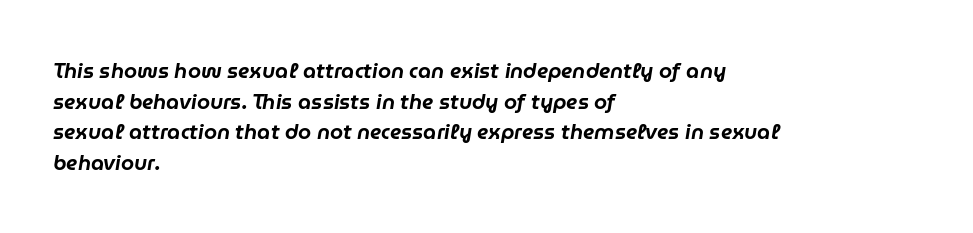
Q: Is the text italic (slanted)? A: Yes, it leans right by about 9 degrees.
Q: Is the text underlined? A: No.
Q: How is the paragraph aligned? A: Left-aligned.
Q: Is the spacing between letters normal or unusually wide? A: Normal.
Q: Is the spacing between lines tight, normal or loose? A: Normal.
